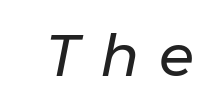
{"italic": "yes", "lean": "right", "slant_degrees": 11, "bold": "no", "weight": "regular", "width": "normal", "stroke_contrast": "low", "x_height": "medium", "monospaced": "no", "underline": "no", "letter_spacing": "wide", "letter_spacing_em": 0.36, "glyph_px": 58}
